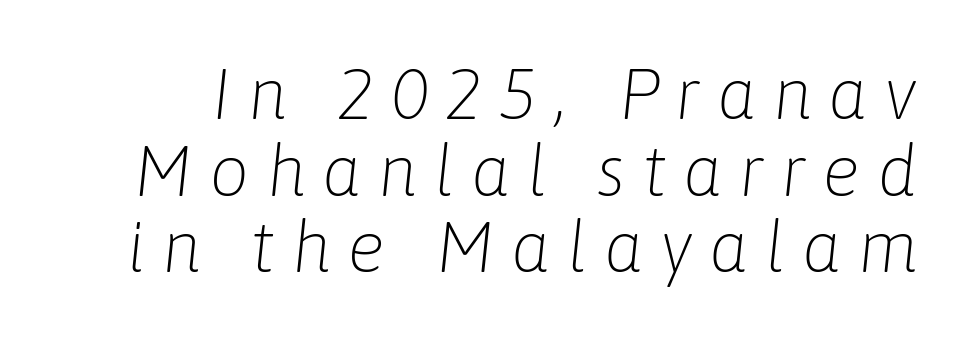
Q: Is the text bold? A: No.
Q: Is the text italic (slanted)? A: Yes, it leans right by about 6 degrees.
Q: Is the text underlined? A: No.
Q: Is the spacing between letters normal or unusually wide? A: Unusually wide.
Q: Is the spacing between lines tight, normal or loose? A: Tight.
Q: Width (condensed, normal, or wide)? A: Normal.
Q: Stroke contrast? A: Low.
Q: x-height? A: Medium.
Q: Monospaced? A: No.
